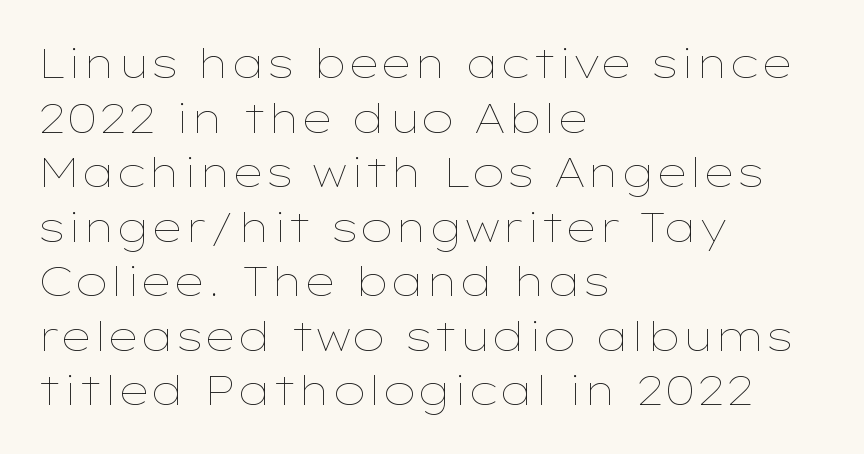
Q: Is the text bold? A: No.
Q: Is the text italic (slanted)? A: No, it is upright.
Q: Is the text underlined? A: No.
Q: How is the paragraph aligned? A: Left-aligned.
Q: Is the spacing between letters normal or unusually wide? A: Normal.
Q: Is the spacing between lines tight, normal or loose? A: Normal.
Q: Width (condensed, normal, or wide)? A: Wide.
Q: Stroke contrast? A: Low.
Q: x-height? A: Medium.
Q: Monospaced? A: No.
